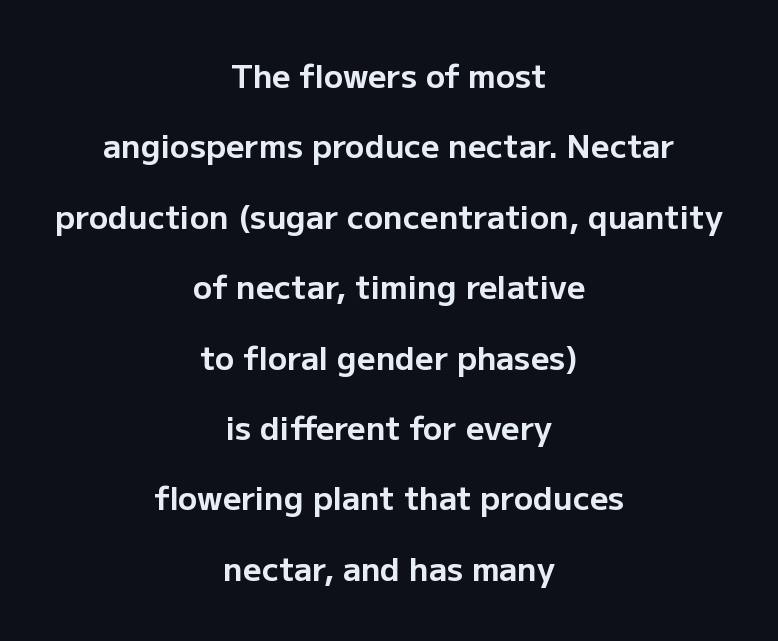
Q: Is the text bold? A: Yes.
Q: Is the text italic (slanted)? A: No, it is upright.
Q: Is the typeface a serif or a sans-serif typeface? A: Sans-serif.
Q: Is the text underlined? A: No.
Q: How is the paragraph aligned? A: Centered.
Q: Is the spacing between letters normal or unusually wide? A: Normal.
Q: Is the spacing between lines tight, normal or loose? A: Loose.
Q: Width (condensed, normal, or wide)? A: Normal.
Q: Stroke contrast? A: Low.
Q: x-height? A: Medium.
Q: Monospaced? A: No.
